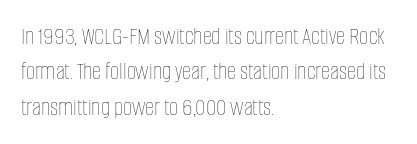
Plain, unruled lines of type. Is the type heavy? It reads as light-to-regular instead. Interline gaps are of average width in this sample. In terms of posture, this sample is upright. These lines are set flush left with a ragged right edge. Nothing unusual about the tracking: characters are spaced as the font intends.
